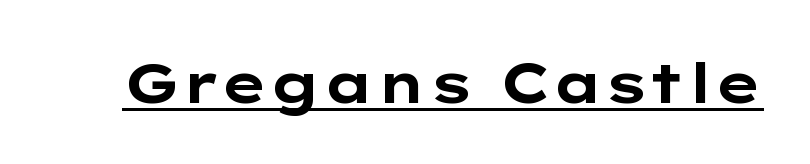
Notice how the stems are strictly vertical — no italics here. A typesetter would label this face a sans. Characters follow at the spacing the type designer built in. This rendering features underlined lettering.
